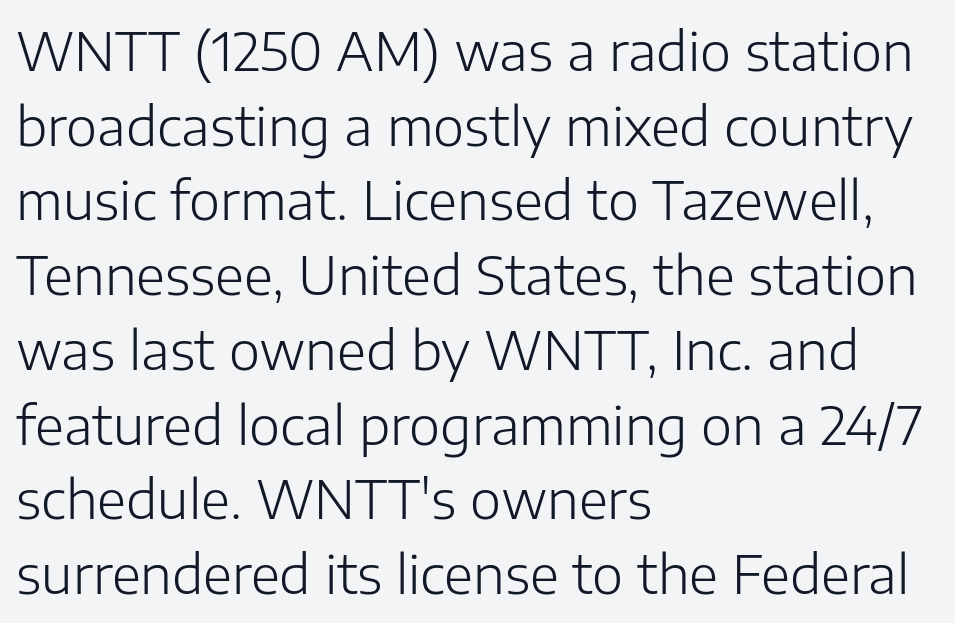
The image shows 53 px light sans-serif type, upright; set left-aligned, normal line spacing (1.41x), normal letter spacing, not underlined; low stroke contrast and a medium x-height.
